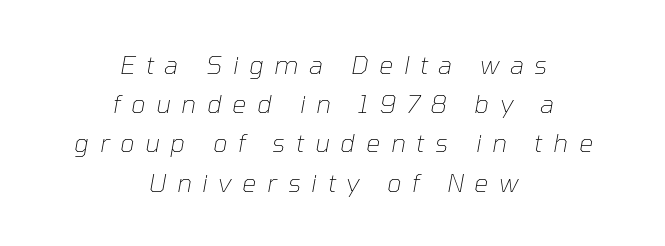
{"italic": "yes", "lean": "right", "slant_degrees": 10, "bold": "no", "underline": "no", "align": "center", "line_spacing": "normal", "line_spacing_ratio": 1.57, "letter_spacing": "wide", "letter_spacing_em": 0.43, "glyph_px": 25}
